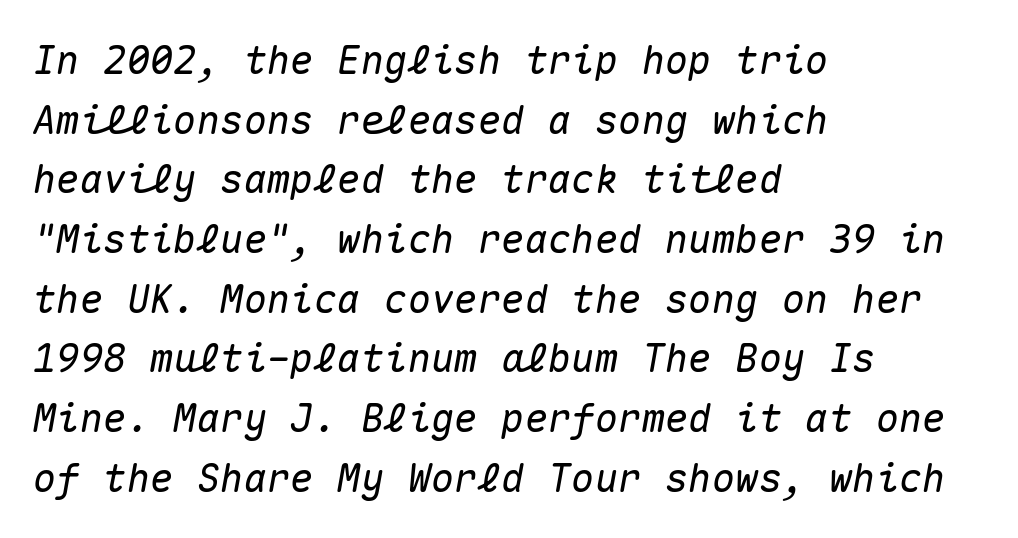
The image shows 39 px text type, italic (leaning right), monospaced; set left-aligned, normal line spacing (1.53x), normal letter spacing, not underlined; medium stroke contrast and a medium x-height.
